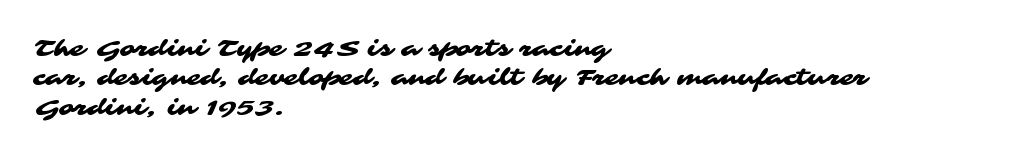
The image shows 23 px text type; set left-aligned, normal line spacing (1.28x), normal letter spacing, not underlined.
